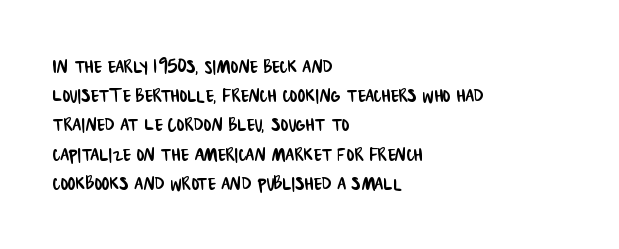
{"underline": "no", "align": "left", "line_spacing": "normal", "line_spacing_ratio": 1.27, "letter_spacing": "normal", "letter_spacing_em": 0.0, "glyph_px": 23}
